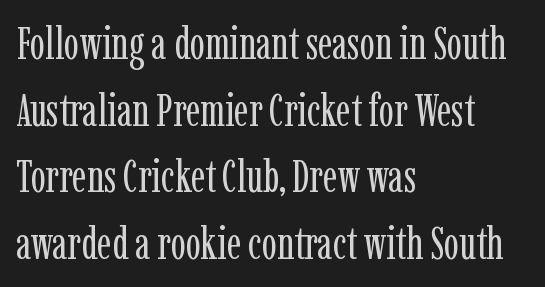
Q: Is the text bold? A: No.
Q: Is the text italic (slanted)? A: No, it is upright.
Q: Is the typeface a serif or a sans-serif typeface? A: Serif.
Q: Is the text underlined? A: No.
Q: How is the paragraph aligned? A: Left-aligned.
Q: Is the spacing between letters normal or unusually wide? A: Normal.
Q: Is the spacing between lines tight, normal or loose? A: Normal.
Q: Width (condensed, normal, or wide)? A: Condensed.
Q: Stroke contrast? A: Low.
Q: x-height? A: Medium.
Q: Monospaced? A: No.
